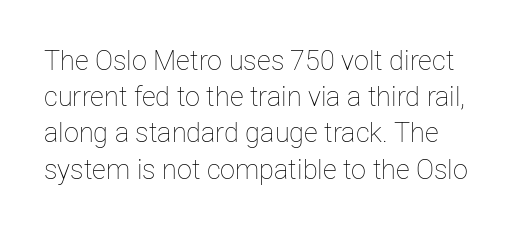
{"italic": "no", "bold": "no", "underline": "no", "align": "left", "line_spacing": "normal", "line_spacing_ratio": 1.34, "letter_spacing": "normal", "letter_spacing_em": 0.0, "glyph_px": 27}
